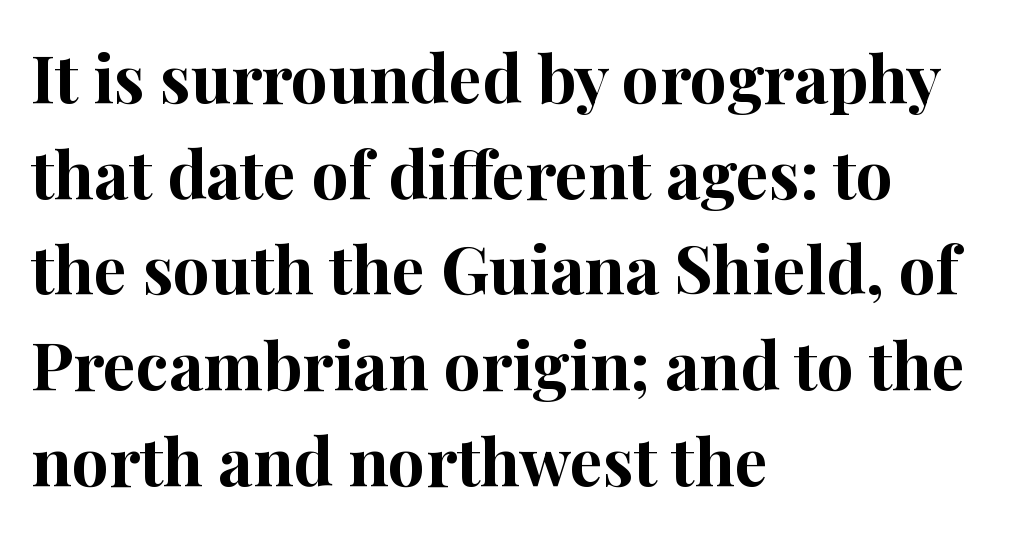
These lines stack with their left ends in a neat column. These lines are rendered in a variable-pitch font. When letters stand straight like this, we call the style roman or upright. This rendering leaves character spacing at its baseline value. Weight: bold.
